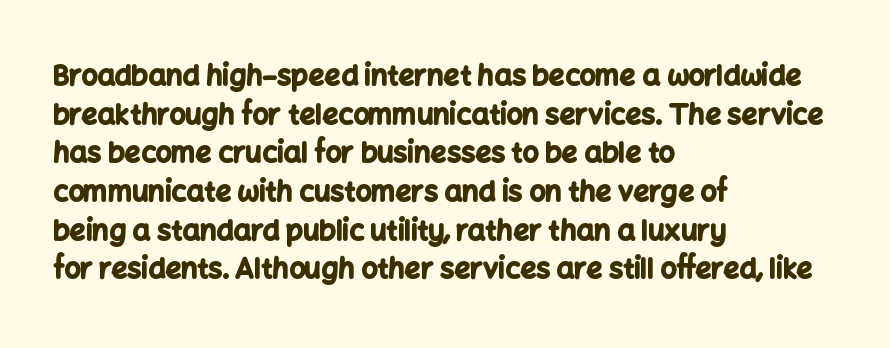
Decoration check: the copy has no underline. The typesetting leans heavy: a genuine bold. Is the block centered? No — it sits flush against the left margin. Horizontal bands of white between lines are of average thickness.
